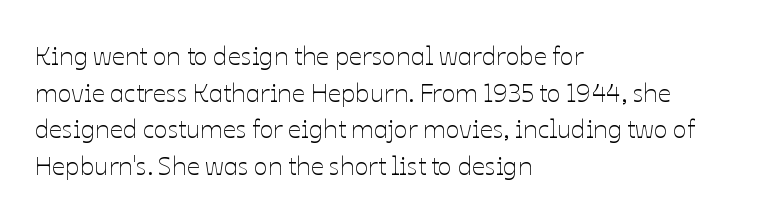
{"italic": "no", "bold": "no", "underline": "no", "align": "left", "line_spacing": "normal", "line_spacing_ratio": 1.41, "letter_spacing": "normal", "letter_spacing_em": 0.0, "glyph_px": 26}
